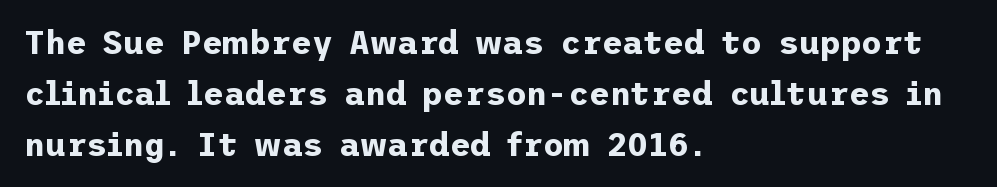
Here the glyphs are tracked normally, forming tight word shapes. The glyphs in this specimen are sans serif. All the whitespace from short lines collects on the right. The zone under the glyphs is completely vacant. Interline gaps are of average width in this sample.
